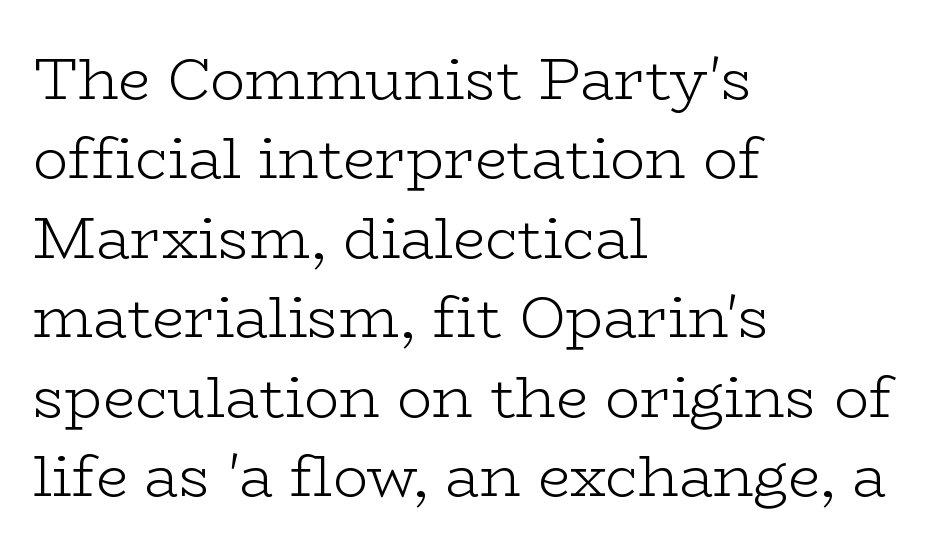
The image shows 58 px light, wide serif type, upright; set left-aligned, normal line spacing (1.37x), normal letter spacing, not underlined; low stroke contrast and a medium x-height.
